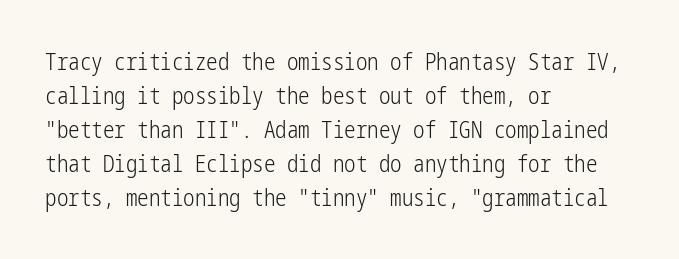
The type sits square on the baseline with zero lean. Stem width sits at or under what a default text font uses. Horizontally, the lines are justified to the leading edge only. This sample keeps an unexceptional amount of space between lines. The space beneath each line is pristine and unruled. There is no visible air inserted between adjacent glyphs.
